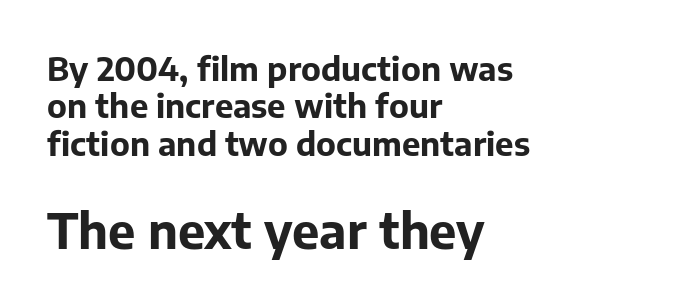
Vertically, the passage feels compressed, each row crowding the next. Every character sits straight up, as roman type does. In CSS terms this would be text-align: left. Is the lower block the larger one? Yes — the lower block carries the bigger type. Note: no serifs on the glyphs. Observe the ordinary spacing: letters are neighbours, not strangers.
